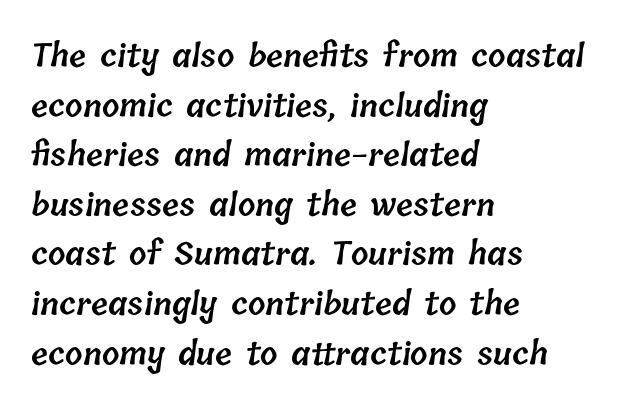
A clean baseline with only descenders dipping below it. The line texture is even and compact thanks to regular tracking. Weight: semibold (demi). What's the leading like? Ordinary, nothing unusual.
